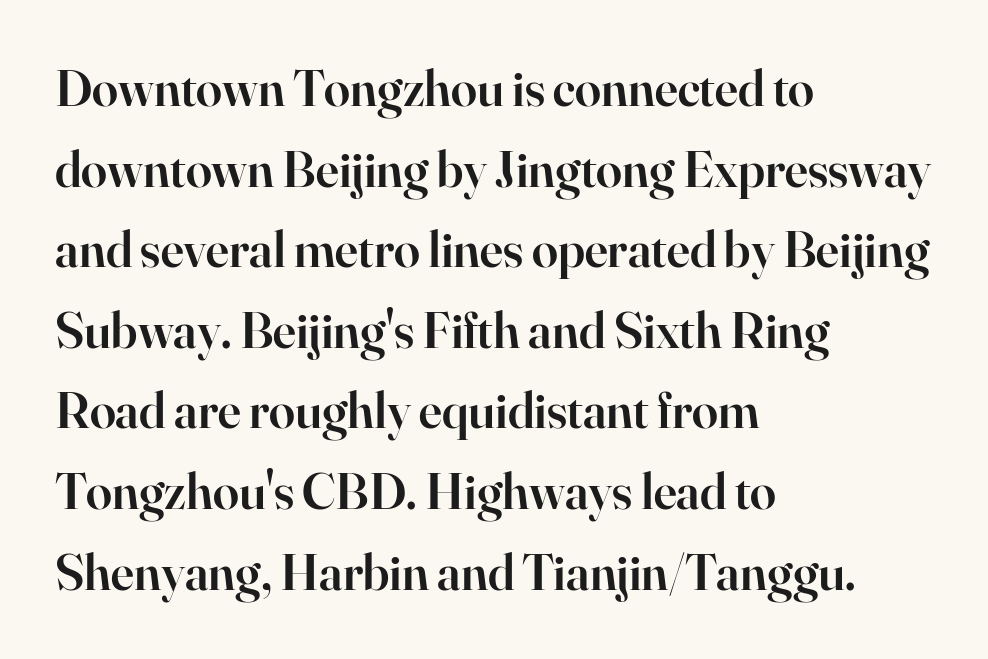
Compared with typical paragraphs, the rows here are spaced about the same. Characters follow at the spacing the type designer built in. Ascenders rise straight up at ninety degrees. This rendering uses left alignment, leaving the right contour irregular. The font family rendered here belongs to the serif group. This sample has the flowing, uneven cadence of proportional lettering.
